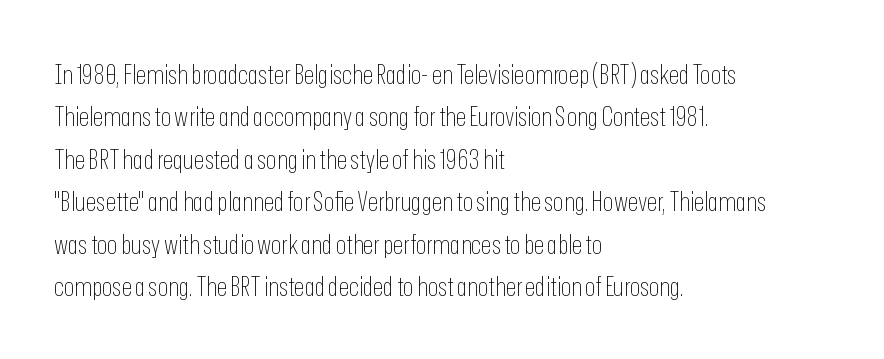
Characters follow at the spacing the type designer built in. Where is the straight margin? On the left. Weight: regular or lighter. Check the space under the baseline: it is left empty. Each new line begins a customary step beneath the previous one.
